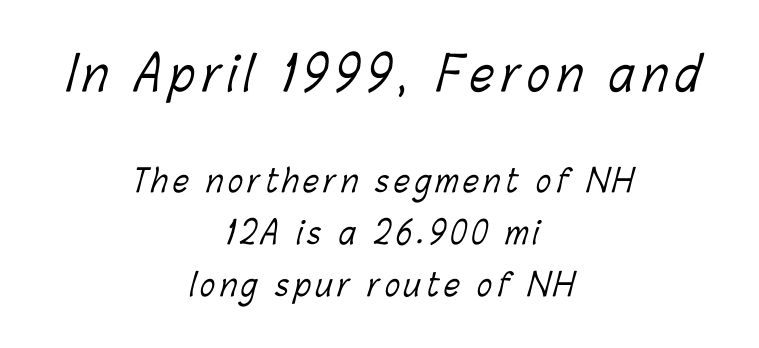
{"bold": "no", "weight": "light", "width": "condensed", "stroke_contrast": "low", "x_height": "medium", "monospaced": "no", "underline": "no", "align": "center", "line_spacing": "normal", "line_spacing_ratio": 1.68, "larger_block": "first", "size_ratio": 1.52, "glyph_px": 47}
